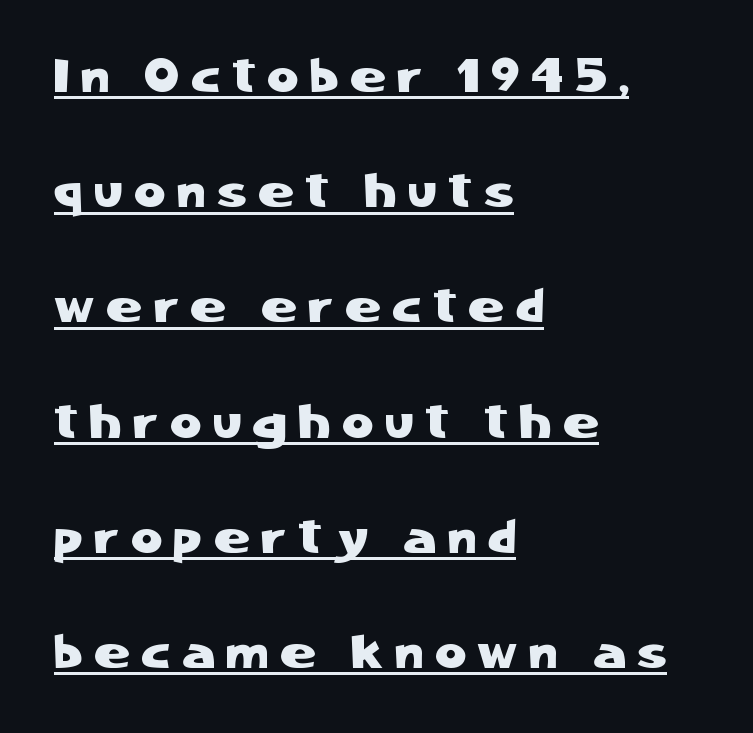
Summary of vertical rhythm: relaxed, with wide interline spacing. Which margin do the lines hug? The left one — the right edge is uneven. The words here are underlined. The face used here is a sans, in the tradition of grotesques and geometrics. Varying glyph widths throughout — classic text-font behaviour.
